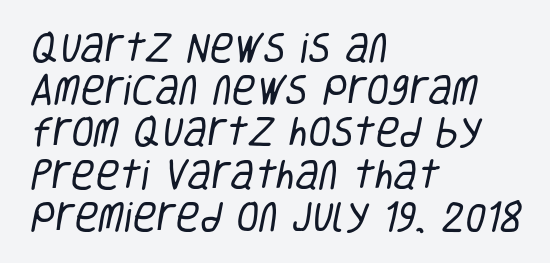
The image shows 33 px regular-weight, condensed sans-serif type; set left-aligned, normal line spacing (1.28x), normal letter spacing, not underlined; low stroke contrast and a large x-height.
